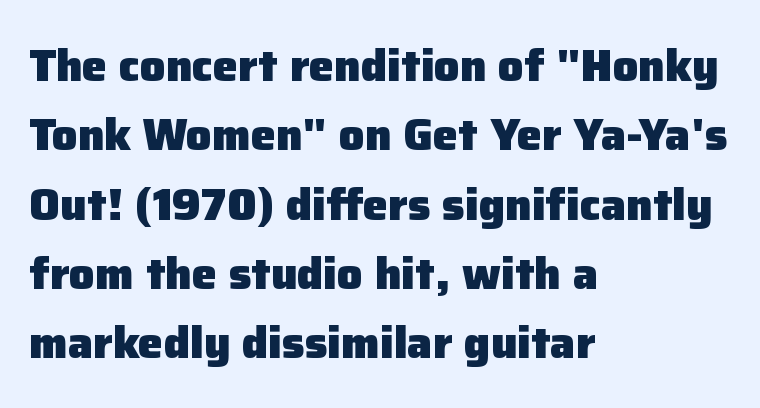
The image shows 45 px heavy sans-serif type, upright; set left-aligned, normal line spacing (1.54x), normal letter spacing, not underlined; low stroke contrast and a medium x-height.
